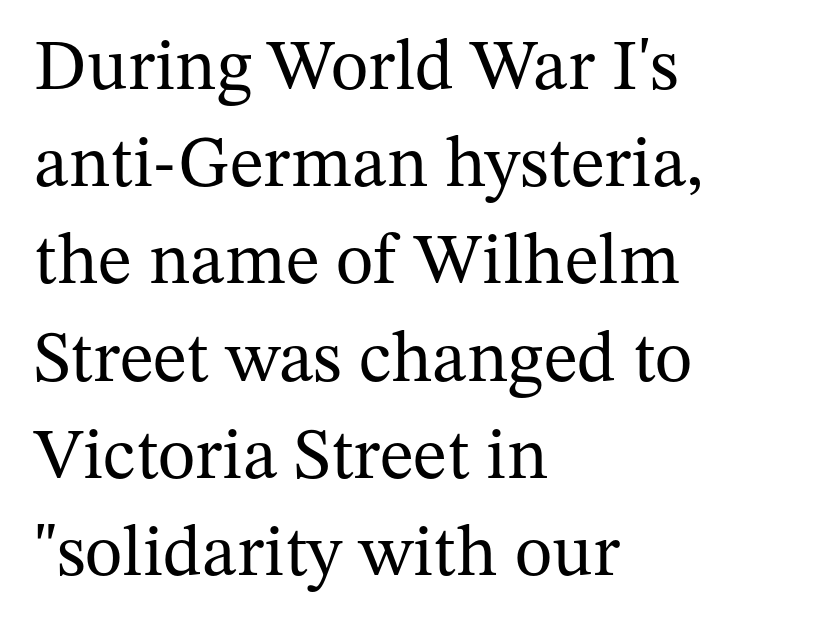
{"serif": "yes", "italic": "no", "bold": "no", "weight": "regular", "width": "normal", "stroke_contrast": "medium", "x_height": "medium", "monospaced": "no", "underline": "no", "align": "left", "line_spacing": "normal", "line_spacing_ratio": 1.35, "letter_spacing": "normal", "letter_spacing_em": 0.0, "glyph_px": 72}
